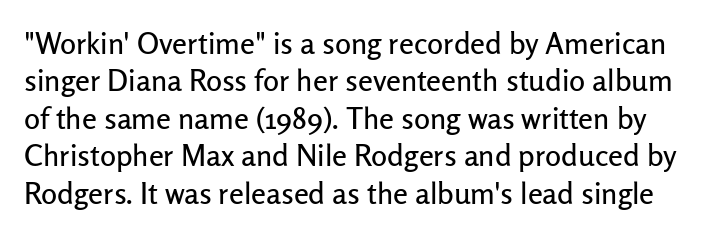
{"serif": "no", "italic": "no", "width": "normal", "stroke_contrast": "low", "x_height": "medium", "monospaced": "no", "underline": "no", "line_spacing": "normal", "line_spacing_ratio": 1.25, "letter_spacing": "normal", "letter_spacing_em": 0.0, "glyph_px": 30}
